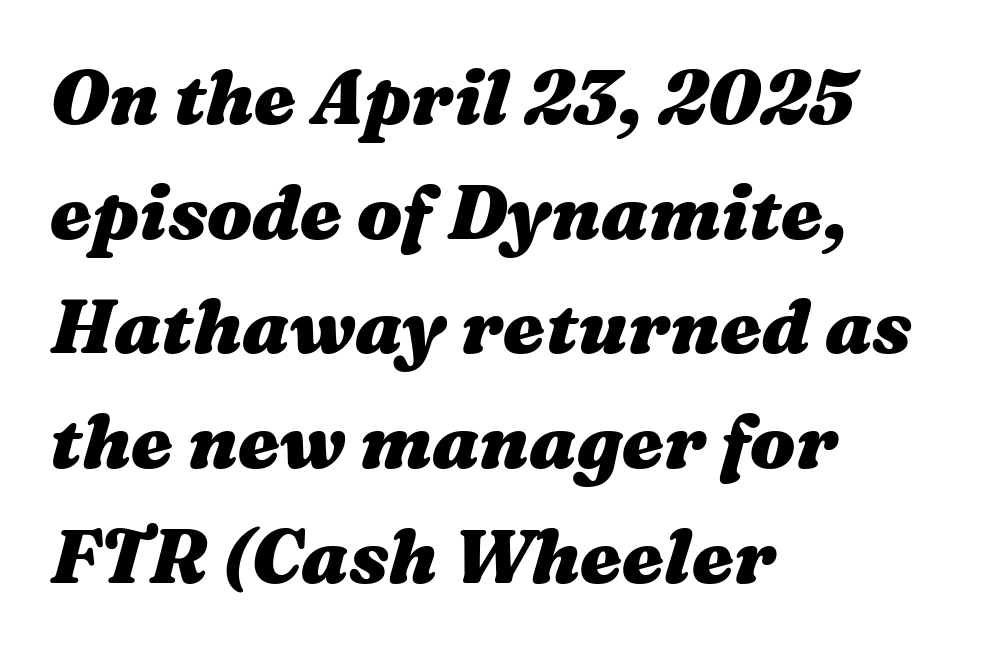
Would a proofreader flag this as italicized? Yes. Caption: bold face, heavy strokes. Each word holds together tightly as a unit, with standard inter-letter gaps. Plain, unruled lines of type. Character widths vary here, with narrow letters taking less room than wide ones. If you drew a ruler down the left edge, every line would touch it.
